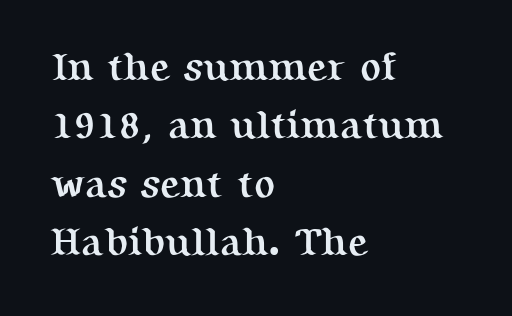
The typesetting leans heavy: a genuine bold. This sample uses an upright cut, with every glyph sitting square on the baseline. The leading is moderate, giving the passage an even texture. The space beneath each line is pristine and unruled. The gaps between neighbouring characters are ordinary and unremarkable.
